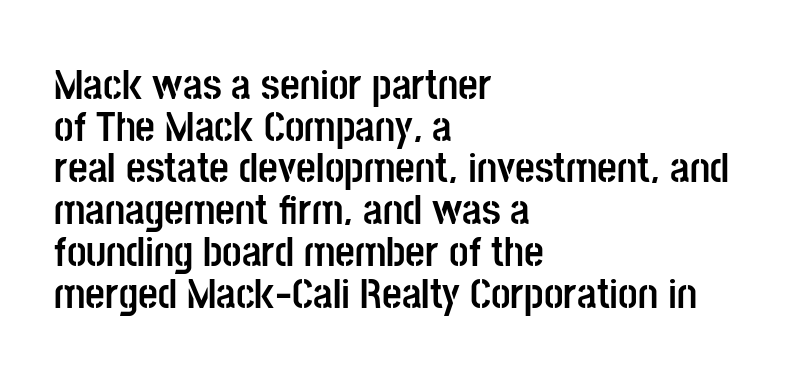
Q: Is the text bold? A: Yes.
Q: Is the text italic (slanted)? A: No, it is upright.
Q: Is the typeface a serif or a sans-serif typeface? A: Sans-serif.
Q: Is the text underlined? A: No.
Q: How is the paragraph aligned? A: Left-aligned.
Q: Is the spacing between letters normal or unusually wide? A: Normal.
Q: Is the spacing between lines tight, normal or loose? A: Tight.
Q: Width (condensed, normal, or wide)? A: Condensed.
Q: Stroke contrast? A: Low.
Q: x-height? A: Large.
Q: Monospaced? A: No.
